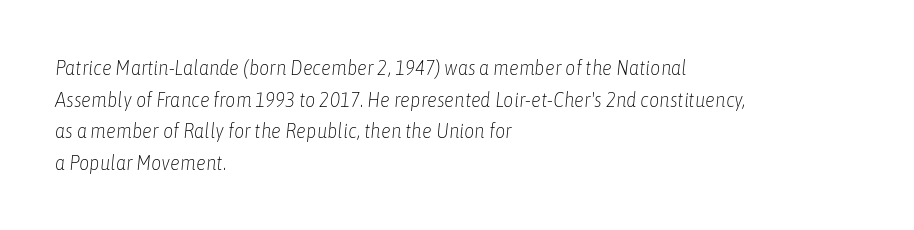
The passage shown stacks its lines at a standard gap. Glance below the letters and you will spot only blank space. The whole block is typeset with a tilt. The rag falls on the right side of this text block. Students, note that the glyphs here touch the page at normal intervals.
